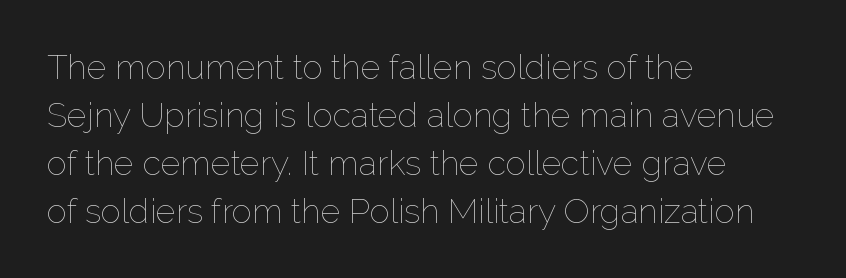
The image shows 34 px thin type, upright; set left-aligned, normal line spacing (1.41x), normal letter spacing, not underlined; low stroke contrast and a medium x-height.
